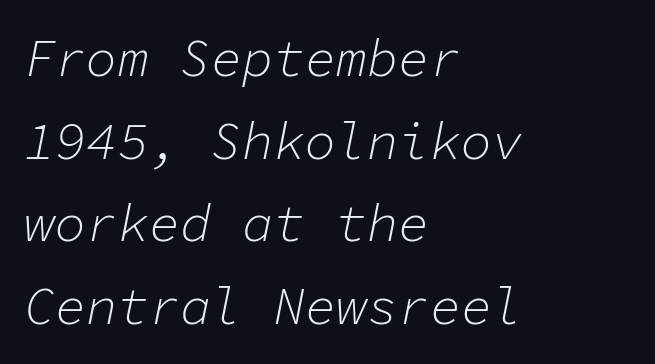
{"italic": "yes", "lean": "right", "slant_degrees": 11, "bold": "no", "weight": "light", "width": "normal", "stroke_contrast": "low", "x_height": "medium", "monospaced": "yes", "underline": "no", "align": "left", "line_spacing": "normal", "line_spacing_ratio": 1.59, "letter_spacing": "normal", "letter_spacing_em": 0.0, "glyph_px": 52}
